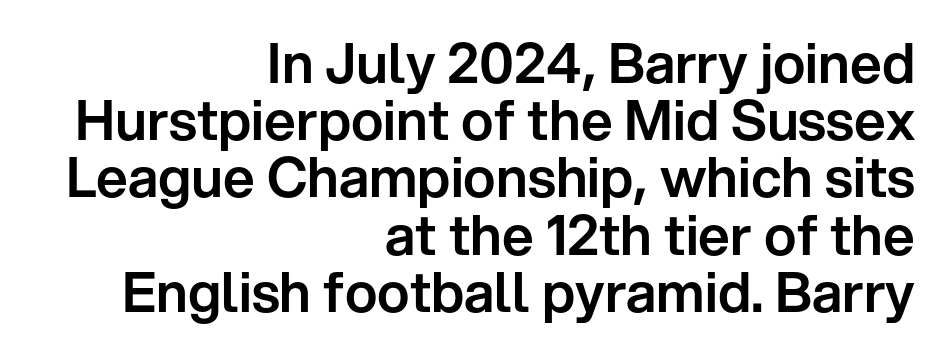
This sample uses plain, unmodified letter spacing. The lines are packed closely together with very little leading. Do the letters lean? They stand straight. Descenders are the only things crossing below the line. Every row of glyphs terminates at an identical x-position on the right.
